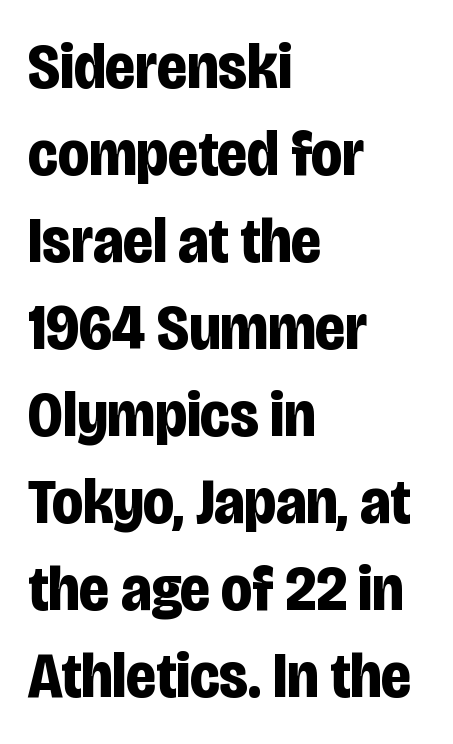
Q: Is the text bold? A: Yes.
Q: Is the text italic (slanted)? A: No, it is upright.
Q: Is the typeface a serif or a sans-serif typeface? A: Sans-serif.
Q: Is the text underlined? A: No.
Q: How is the paragraph aligned? A: Left-aligned.
Q: Is the spacing between letters normal or unusually wide? A: Normal.
Q: Is the spacing between lines tight, normal or loose? A: Normal.
Q: Width (condensed, normal, or wide)? A: Condensed.
Q: Stroke contrast? A: Low.
Q: x-height? A: Large.
Q: Monospaced? A: No.
